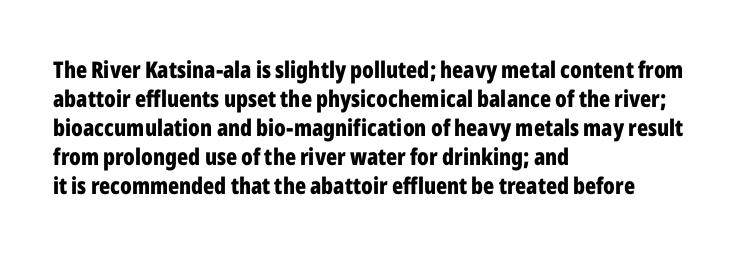
The image shows 23 px bold type, upright; set left-aligned, normal line spacing (1.26x), normal letter spacing, not underlined.
